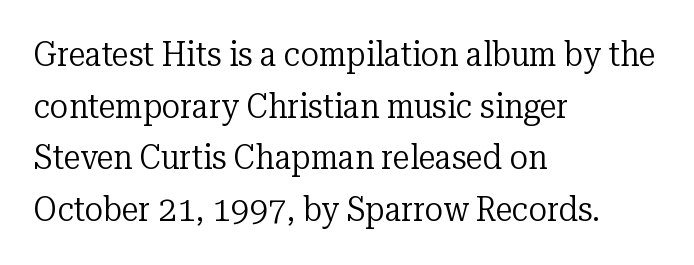
The foot of each line stays bare and open. Successive baselines arrive at the customary interval. In terms of letterspacing, this is plain default setting. No extra ink here — the face is not bold.
